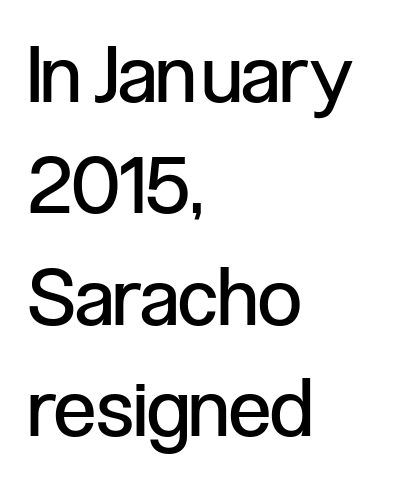
The image shows 79 px regular-weight, condensed sans-serif type, upright; set left-aligned, normal line spacing (1.41x), normal letter spacing, not underlined; low stroke contrast and a medium x-height.
